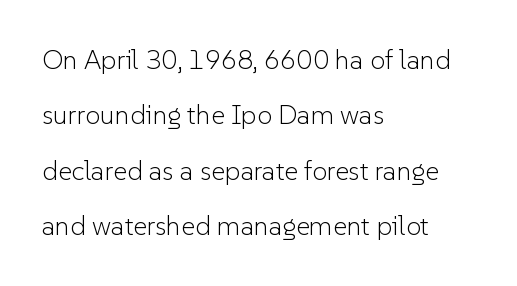
Q: Is the text bold? A: No.
Q: Is the text italic (slanted)? A: No, it is upright.
Q: Is the text underlined? A: No.
Q: How is the paragraph aligned? A: Left-aligned.
Q: Is the spacing between letters normal or unusually wide? A: Normal.
Q: Is the spacing between lines tight, normal or loose? A: Loose.
